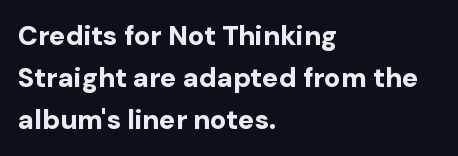
Q: Is the text bold? A: Yes.
Q: Is the text italic (slanted)? A: No, it is upright.
Q: Is the text underlined? A: No.
Q: How is the paragraph aligned? A: Left-aligned.
Q: Is the spacing between letters normal or unusually wide? A: Normal.
Q: Is the spacing between lines tight, normal or loose? A: Normal.
